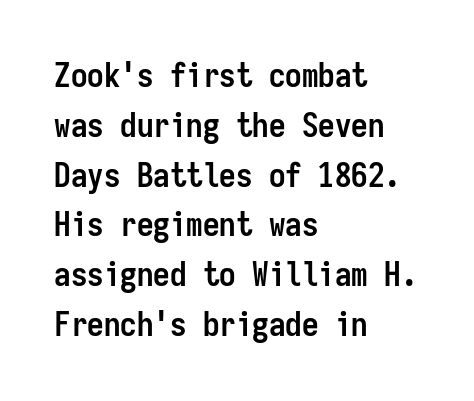
Each glyph is drawn with heavy, bold strokes. The letters stand straight up with perfectly vertical stems. Unlike a traditional serif, this face leaves its strokes unadorned. The passage shown is typed in a monospace face where columns stay perfectly aligned.
